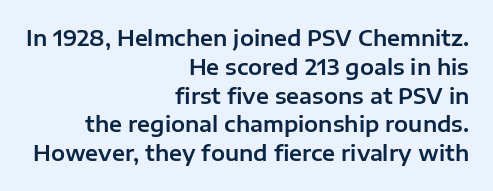
The image shows 21 px text type, upright; set right-aligned, normal line spacing (1.37x), normal letter spacing, not underlined.
